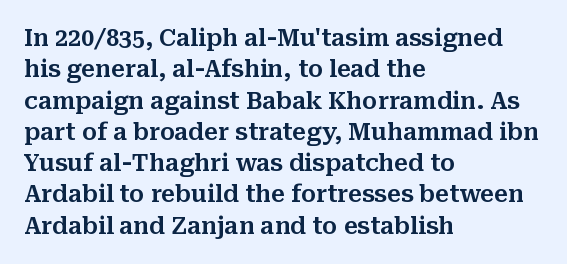
{"italic": "no", "underline": "no", "align": "left", "line_spacing": "normal", "line_spacing_ratio": 1.36, "letter_spacing": "normal", "letter_spacing_em": 0.0, "glyph_px": 23}
